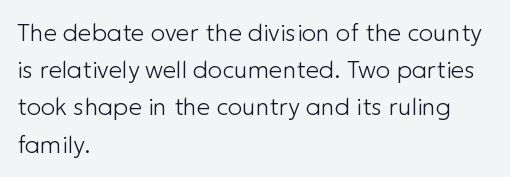
Ordinary non-slanted type is in use. This sample uses plain, unmodified letter spacing. Has an underline been added? It has not. The designer left line spacing at the default. The cut favours lightness, reaching ordinary text weight at its darkest. Layout note: lines flush left.
